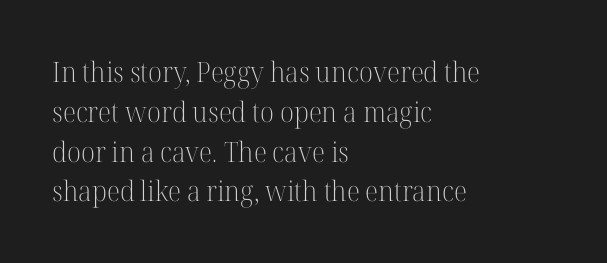
Teacher's note: observe the even left margin — that is flush-left alignment. The lettering holds an erect, upright posture throughout. Descenders are the only things crossing below the line. The passage shown stacks its lines at a standard gap.
